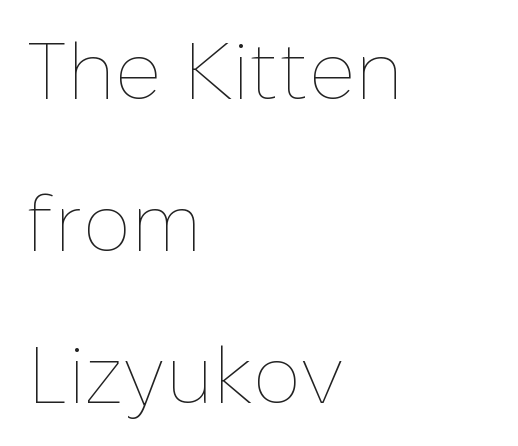
{"italic": "no", "bold": "no", "weight": "thin", "width": "normal", "stroke_contrast": "low", "x_height": "medium", "monospaced": "no", "underline": "no", "align": "left", "line_spacing": "loose", "line_spacing_ratio": 1.9, "letter_spacing": "normal", "letter_spacing_em": 0.0, "glyph_px": 80}
